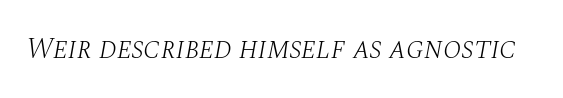
Q: Is the text bold? A: No.
Q: Is the text italic (slanted)? A: Yes, it leans right by about 10 degrees.
Q: Is the typeface a serif or a sans-serif typeface? A: Serif.
Q: Is the text underlined? A: No.
Q: Is the spacing between letters normal or unusually wide? A: Normal.
Q: Width (condensed, normal, or wide)? A: Normal.
Q: Stroke contrast? A: Medium.
Q: x-height? A: Large.
Q: Monospaced? A: No.
